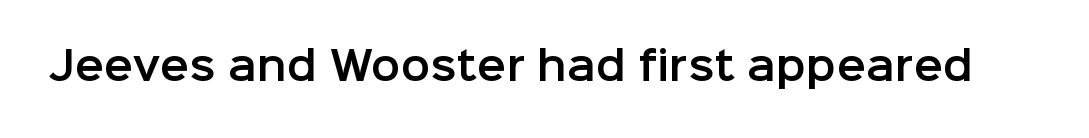
{"serif": "no", "italic": "no", "width": "normal", "stroke_contrast": "low", "x_height": "medium", "monospaced": "no", "underline": "no", "letter_spacing": "normal", "letter_spacing_em": 0.0, "glyph_px": 39}
